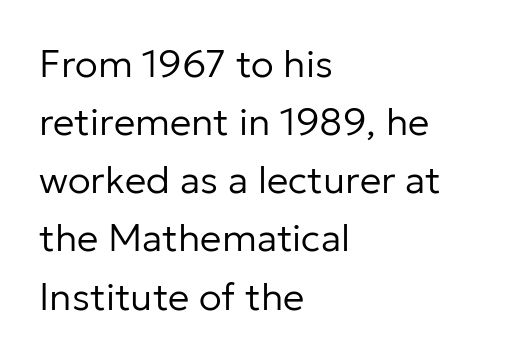
The image shows 38 px regular-weight sans-serif type, upright; set left-aligned, normal line spacing (1.53x), normal letter spacing, not underlined; low stroke contrast and a medium x-height.
